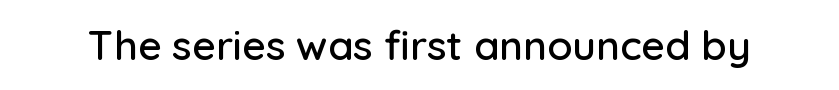
Q: Is the text italic (slanted)? A: No, it is upright.
Q: Is the typeface a serif or a sans-serif typeface? A: Sans-serif.
Q: Is the text underlined? A: No.
Q: Is the spacing between letters normal or unusually wide? A: Normal.
Q: Width (condensed, normal, or wide)? A: Normal.
Q: Stroke contrast? A: Low.
Q: x-height? A: Medium.
Q: Monospaced? A: No.
